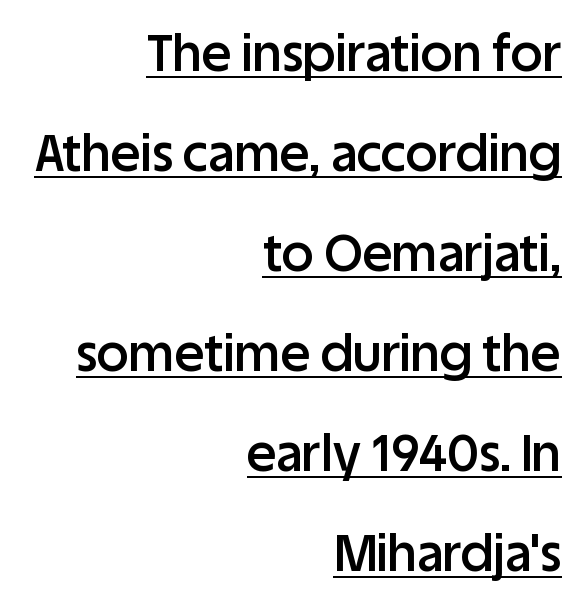
{"serif": "no", "italic": "no", "bold": "semi", "weight": "semibold", "width": "normal", "stroke_contrast": "low", "x_height": "large", "monospaced": "no", "underline": "yes", "align": "right", "line_spacing": "loose", "line_spacing_ratio": 2.0, "letter_spacing": "normal", "letter_spacing_em": 0.0, "glyph_px": 50}
